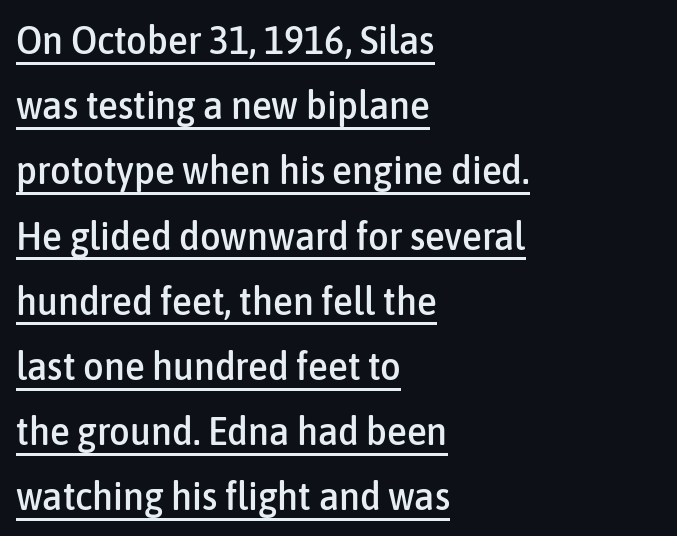
Q: Is the text italic (slanted)? A: No, it is upright.
Q: Is the typeface a serif or a sans-serif typeface? A: Sans-serif.
Q: Is the text underlined? A: Yes.
Q: How is the paragraph aligned? A: Left-aligned.
Q: Is the spacing between letters normal or unusually wide? A: Normal.
Q: Is the spacing between lines tight, normal or loose? A: Normal.
Q: Width (condensed, normal, or wide)? A: Condensed.
Q: Stroke contrast? A: Low.
Q: x-height? A: Medium.
Q: Monospaced? A: No.
